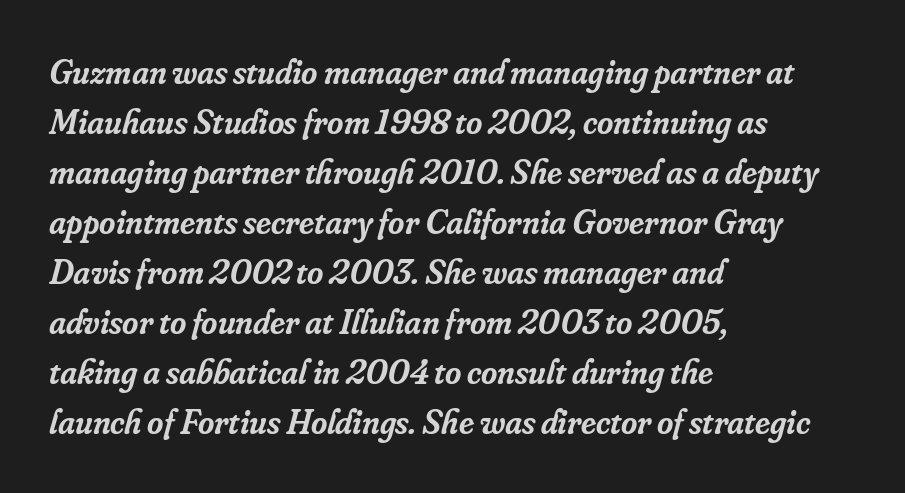
The strip under each line holds only bare page. This is moderately heavy type, rendered in semibold. This rendering leaves character spacing at its baseline value. The lines are quadded left. I'd call this a serif setting — the letters wear small feet.
